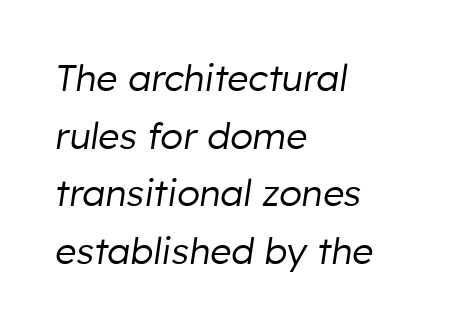
Here the glyphs are tracked normally, forming tight word shapes. The space directly below the letters is spotless. Heft: none added — not bold. The lines in this sample share a left origin and differ only in where they stop. Varying glyph widths throughout — classic text-font behaviour. This sample keeps an unexceptional amount of space between lines.
